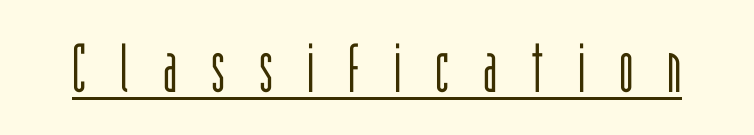
Q: Is the text bold? A: No.
Q: Is the text italic (slanted)? A: No, it is upright.
Q: Is the typeface a serif or a sans-serif typeface? A: Sans-serif.
Q: Is the text underlined? A: Yes.
Q: Is the spacing between letters normal or unusually wide? A: Unusually wide.
Q: Width (condensed, normal, or wide)? A: Condensed.
Q: Stroke contrast? A: Low.
Q: x-height? A: Large.
Q: Monospaced? A: No.
